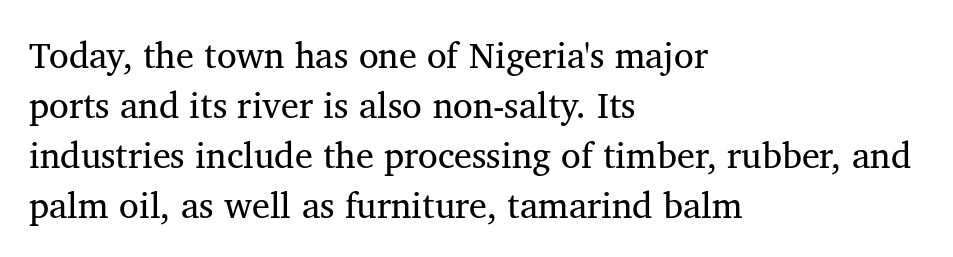
Q: Is the text bold? A: No.
Q: Is the text italic (slanted)? A: No, it is upright.
Q: Is the typeface a serif or a sans-serif typeface? A: Serif.
Q: Is the text underlined? A: No.
Q: How is the paragraph aligned? A: Left-aligned.
Q: Is the spacing between letters normal or unusually wide? A: Normal.
Q: Is the spacing between lines tight, normal or loose? A: Normal.
Q: Width (condensed, normal, or wide)? A: Normal.
Q: Stroke contrast? A: Medium.
Q: x-height? A: Medium.
Q: Monospaced? A: No.
